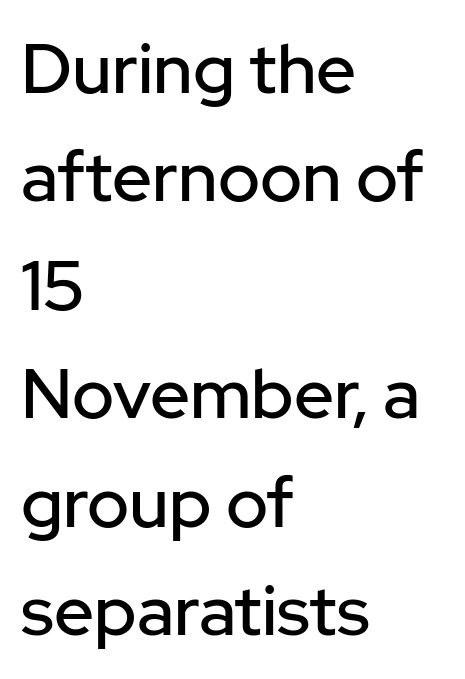
The image shows 70 px sans-serif type, upright; set left-aligned, normal line spacing (1.55x), normal letter spacing, not underlined; low stroke contrast and a medium x-height.
